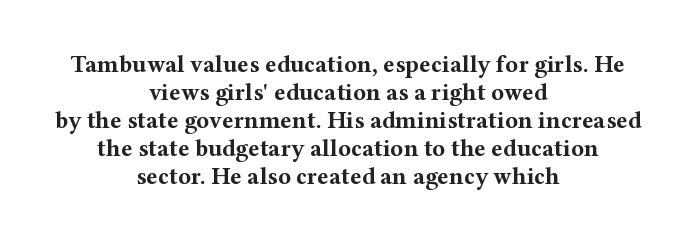
The image shows 24 px bold type, upright; set centered, line spacing 1.17x, normal letter spacing, not underlined.
